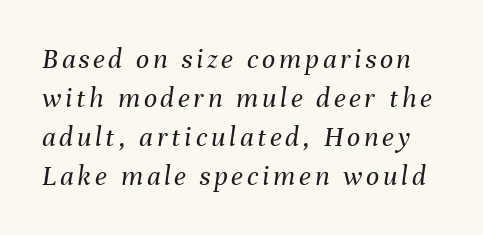
Q: Is the text bold? A: No.
Q: Is the text italic (slanted)? A: Yes, it leans right by about 8 degrees.
Q: Is the text underlined? A: No.
Q: Is the spacing between lines tight, normal or loose? A: Normal.
Q: Width (condensed, normal, or wide)? A: Normal.
Q: Stroke contrast? A: Medium.
Q: x-height? A: Medium.
Q: Monospaced? A: No.
